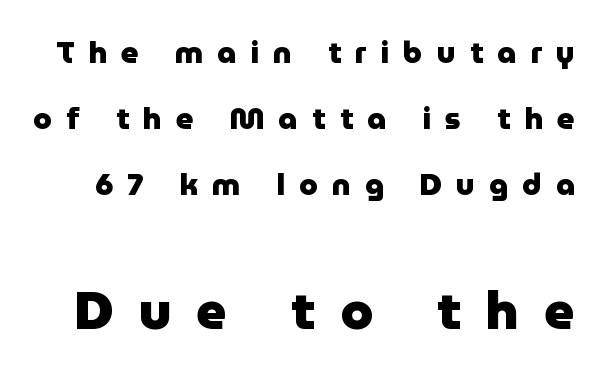
Q: Is the text bold? A: Yes.
Q: Is the text italic (slanted)? A: No, it is upright.
Q: Is the typeface a serif or a sans-serif typeface? A: Sans-serif.
Q: Is the text underlined? A: No.
Q: Is the spacing between letters normal or unusually wide? A: Unusually wide.
Q: Is the spacing between lines tight, normal or loose? A: Loose.
Q: Which block of text is set in a larger size, the first (top) or the second (bottom)? A: The second (bottom) one.
Q: Width (condensed, normal, or wide)? A: Normal.
Q: Stroke contrast? A: Low.
Q: x-height? A: Medium.
Q: Monospaced? A: No.
